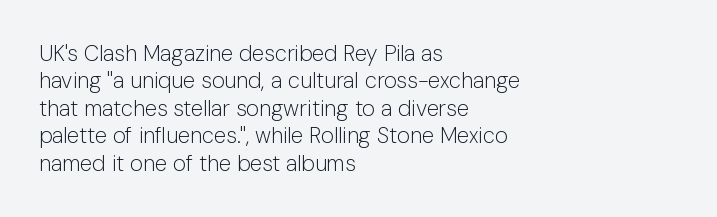
Counters stay open thanks to moderate or lighter strokes. All the whitespace from short lines collects on the right. Normally led — the rows are evenly, conventionally spaced. The glyphs are unaccompanied by any horizontal stroke below them.
